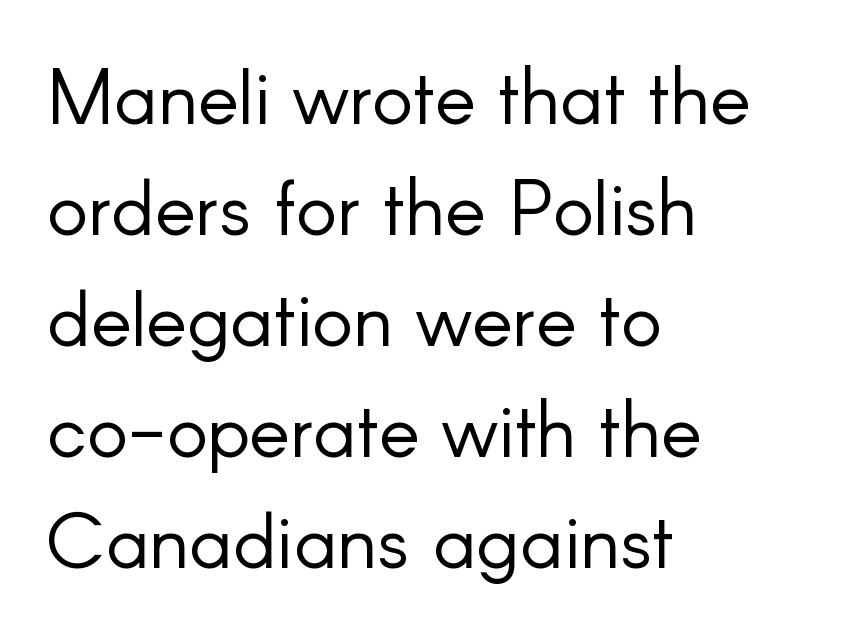
Is this a fixed-width face? No — the glyphs have proportional, varying widths. The letters carry no serifs — their stems end cleanly without finishing strokes. Between one letter and the next there's only the usual sliver of space. The words here are not underlined. A typesetter would mark this as roman, not italic.
